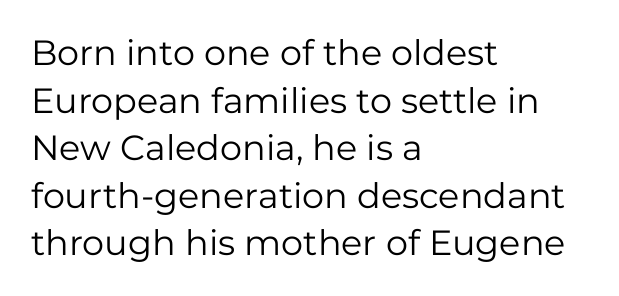
Q: Is the text bold? A: No.
Q: Is the text italic (slanted)? A: No, it is upright.
Q: Is the typeface a serif or a sans-serif typeface? A: Sans-serif.
Q: Is the text underlined? A: No.
Q: How is the paragraph aligned? A: Left-aligned.
Q: Is the spacing between letters normal or unusually wide? A: Normal.
Q: Is the spacing between lines tight, normal or loose? A: Normal.
Q: Width (condensed, normal, or wide)? A: Normal.
Q: Stroke contrast? A: Low.
Q: x-height? A: Medium.
Q: Monospaced? A: No.
